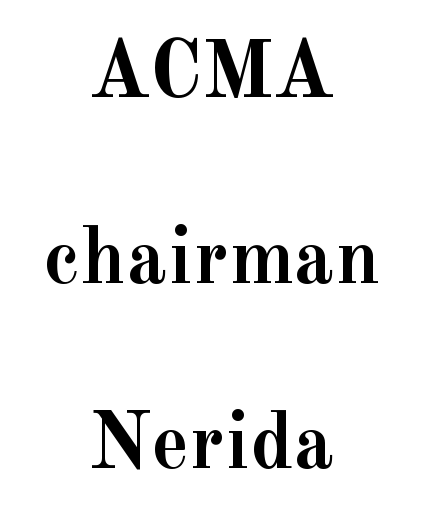
A typesetter would call this zero additional tracking. The passage is arranged like a title page — every line centered. Reading down the column, the eye jumps a long way to each next line. Look at the bottom of the vertical strokes: they flare into serifs here. Ascenders rise straight up at ninety degrees. What weight is shown? A full bold with thick strokes.
